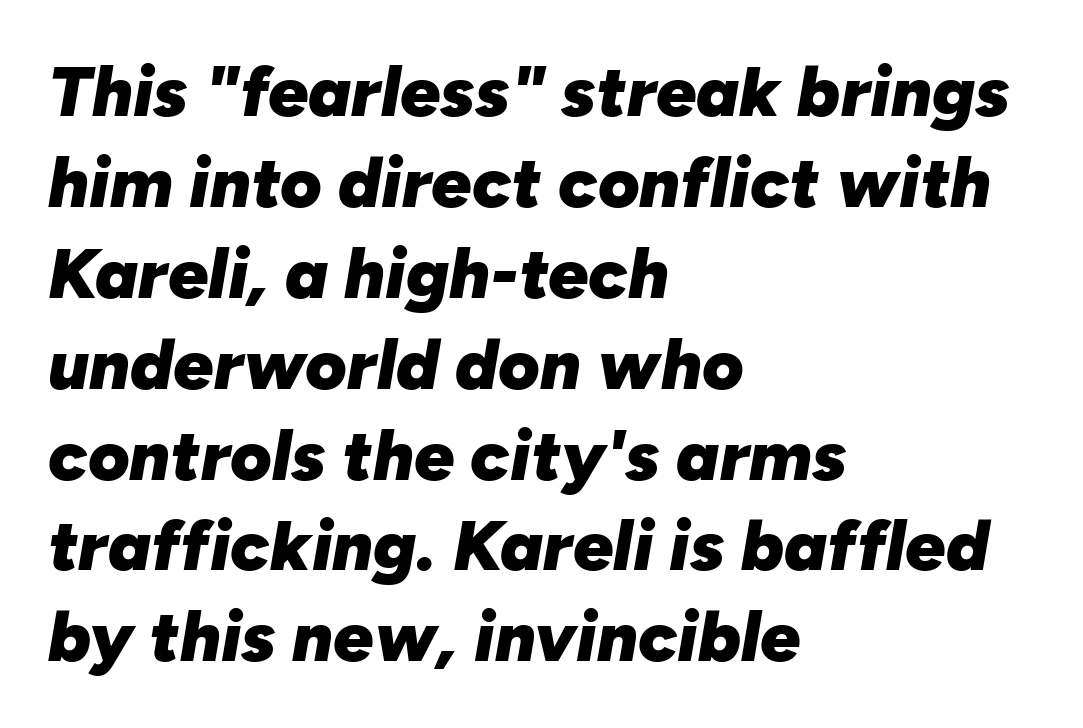
Q: Is the text bold? A: Yes.
Q: Is the text italic (slanted)? A: Yes, it leans right by about 10 degrees.
Q: Is the text underlined? A: No.
Q: How is the paragraph aligned? A: Left-aligned.
Q: Is the spacing between letters normal or unusually wide? A: Normal.
Q: Is the spacing between lines tight, normal or loose? A: Normal.
Q: Width (condensed, normal, or wide)? A: Normal.
Q: Stroke contrast? A: Low.
Q: x-height? A: Medium.
Q: Monospaced? A: No.
